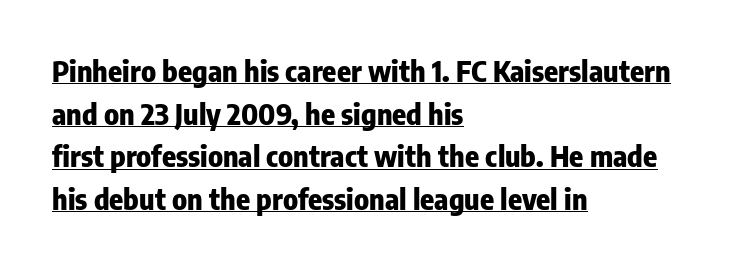
Looks like someone drew a line under every word here. Varying glyph widths throughout — classic text-font behaviour. Leading: standard. The passage is arranged the way most books set body copy — flush left. This rendering employs a face without finishing strokes, i.e., a sans-serif. In terms of weight, the rendering is a true, heavy bold.
